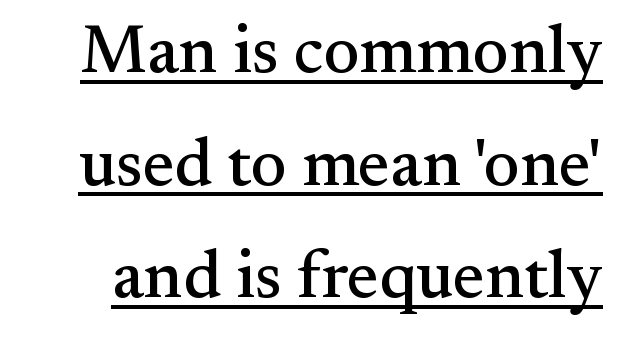
In terms of letterform style, serifs are clearly present. Here the designer chose a conventional face with non-uniform glyph widths. Baseline-to-baseline distance is the conventional proportion of letter height. Glance below the letters and you will spot a drawn line. The lettering stays uniformly vertical, giving the passage a roman look. The passage shown has conventional tracking throughout.
